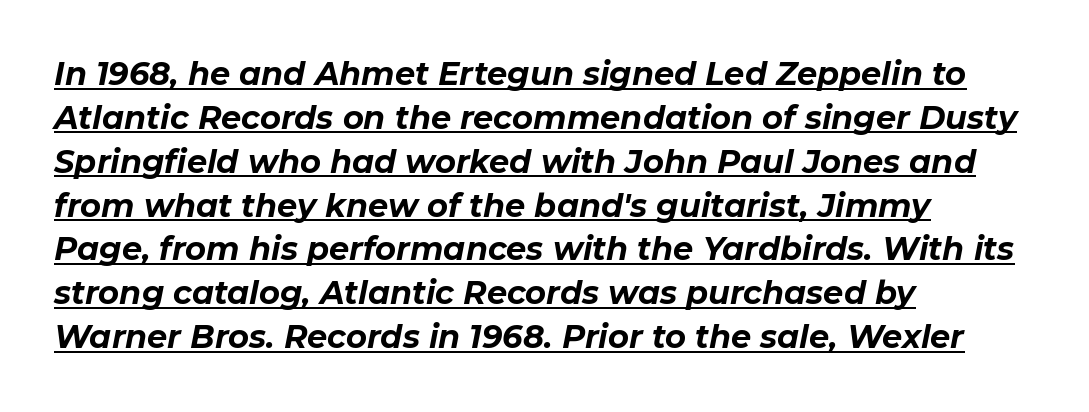
Q: Is the text bold? A: Yes.
Q: Is the text italic (slanted)? A: Yes, it leans right by about 11 degrees.
Q: Is the text underlined? A: Yes.
Q: How is the paragraph aligned? A: Left-aligned.
Q: Is the spacing between letters normal or unusually wide? A: Normal.
Q: Is the spacing between lines tight, normal or loose? A: Normal.
Q: Width (condensed, normal, or wide)? A: Normal.
Q: Stroke contrast? A: Low.
Q: x-height? A: Medium.
Q: Monospaced? A: No.
